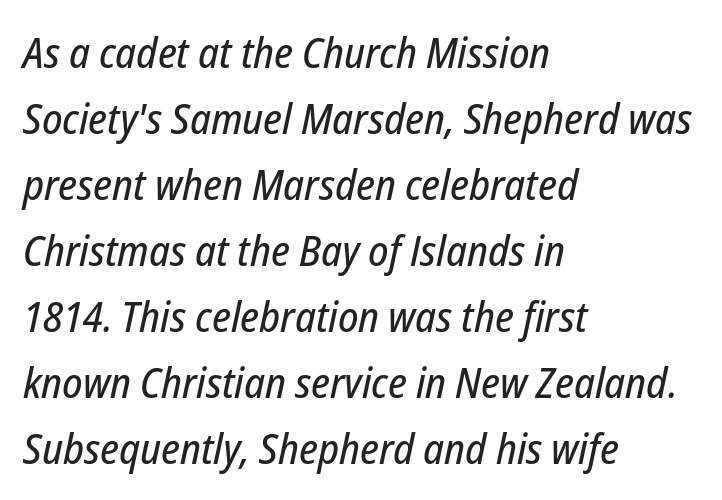
{"italic": "yes", "lean": "right", "slant_degrees": 12, "width": "condensed", "stroke_contrast": "low", "x_height": "medium", "monospaced": "no", "underline": "no", "align": "left", "line_spacing": "normal", "line_spacing_ratio": 1.57, "letter_spacing": "normal", "letter_spacing_em": 0.0, "glyph_px": 42}
